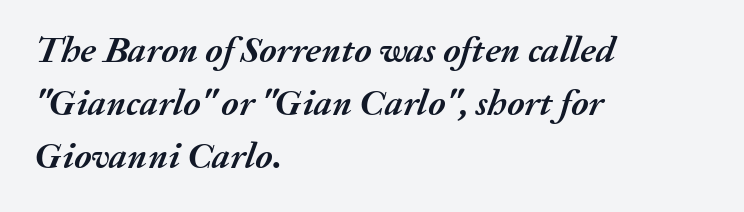
The image shows 37 px semibold type, italic (leaning right); set left-aligned, normal line spacing (1.43x), normal letter spacing, not underlined; medium stroke contrast and a medium x-height.
